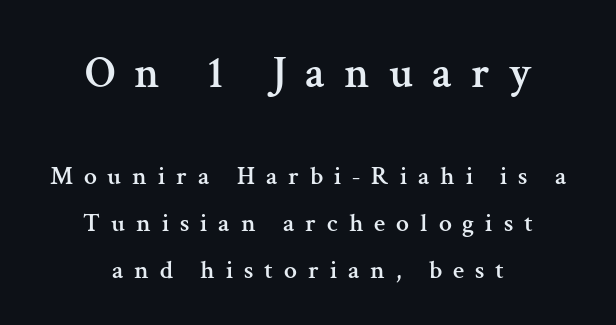
{"serif": "yes", "italic": "no", "width": "normal", "stroke_contrast": "medium", "x_height": "medium", "monospaced": "no", "underline": "no", "align": "center", "line_spacing_ratio": 1.8, "letter_spacing": "wide", "letter_spacing_em": 0.42, "larger_block": "first", "size_ratio": 1.73, "glyph_px": 45}
